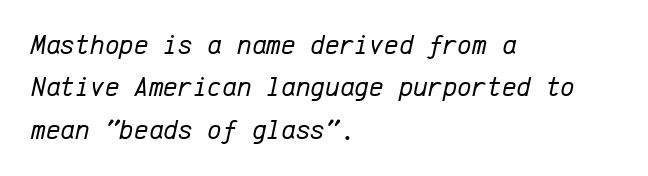
The image shows 28 px regular-weight type, italic (leaning right), monospaced; set left-aligned, normal line spacing (1.51x), normal letter spacing, not underlined; low stroke contrast and a medium x-height.
